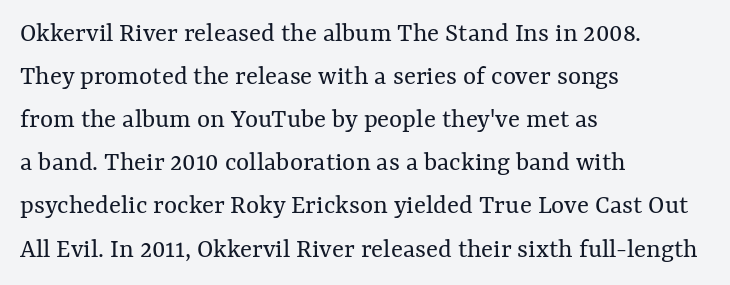
The image shows 28 px regular-weight type, upright; set left-aligned, normal line spacing (1.54x), normal letter spacing, not underlined; medium stroke contrast and a medium x-height.
